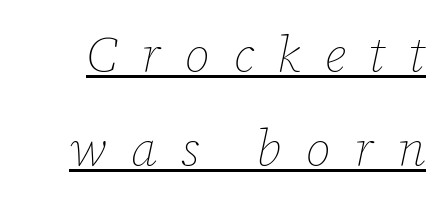
The cut favours lightness, reaching ordinary text weight at its darkest. Glance below the letters and you will spot a drawn line. The passage shown is typed in a proportional face where columns would drift. The axis of the letterforms is tilted away from vertical. Characters follow at a spacing far wider than the type designer built in.
